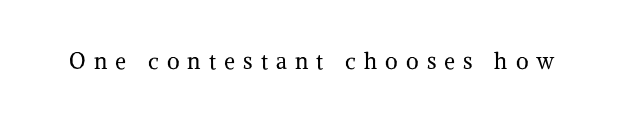
Q: Is the text bold? A: No.
Q: Is the text italic (slanted)? A: No, it is upright.
Q: Is the text underlined? A: No.
Q: Is the spacing between letters normal or unusually wide? A: Unusually wide.
